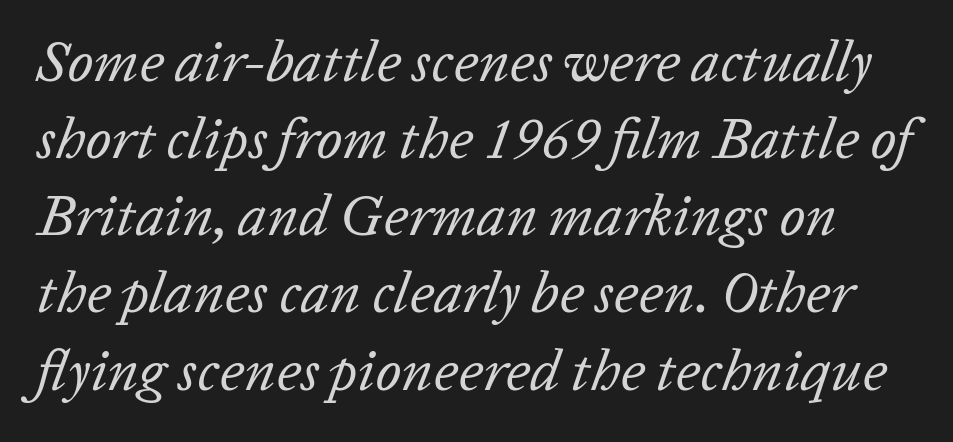
{"italic": "yes", "lean": "right", "slant_degrees": 20, "bold": "no", "weight": "regular", "width": "normal", "stroke_contrast": "low", "x_height": "medium", "monospaced": "no", "underline": "no", "line_spacing": "normal", "line_spacing_ratio": 1.33, "letter_spacing": "normal", "letter_spacing_em": 0.0, "glyph_px": 58}
